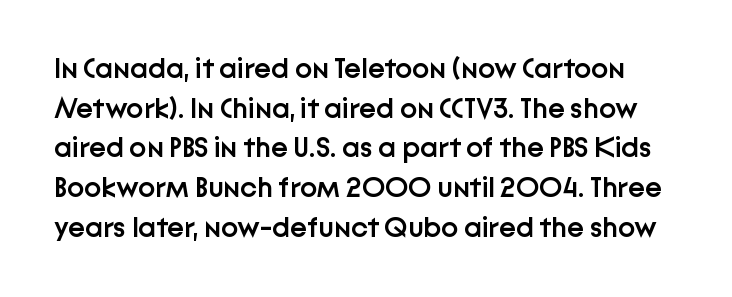
{"serif": "no", "italic": "no", "bold": "semi", "weight": "semibold", "width": "normal", "stroke_contrast": "low", "x_height": "medium", "monospaced": "no", "underline": "no", "line_spacing": "normal", "line_spacing_ratio": 1.37, "letter_spacing": "normal", "letter_spacing_em": 0.0, "glyph_px": 29}
